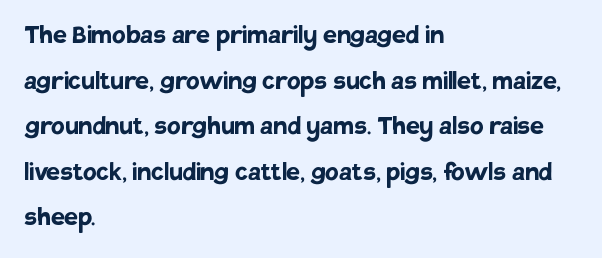
{"serif": "no", "italic": "no", "bold": "yes", "weight": "semibold", "width": "normal", "stroke_contrast": "low", "x_height": "large", "monospaced": "no", "underline": "no", "align": "left", "line_spacing": "normal", "line_spacing_ratio": 1.47, "letter_spacing": "normal", "letter_spacing_em": 0.0, "glyph_px": 31}
